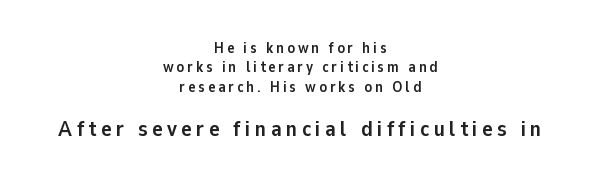
{"italic": "no", "bold": "yes", "underline": "no", "align": "center", "line_spacing": "normal", "line_spacing_ratio": 1.3, "letter_spacing": "wide", "letter_spacing_em": 0.2, "larger_block": "second", "size_ratio": 1.47, "glyph_px": 22}
